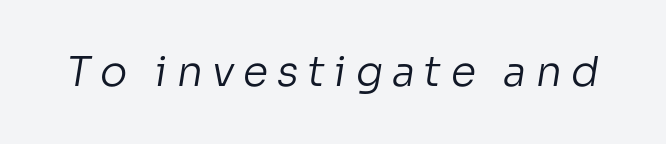
Q: Is the text bold? A: No.
Q: Is the typeface a serif or a sans-serif typeface? A: Sans-serif.
Q: Is the text underlined? A: No.
Q: Is the spacing between letters normal or unusually wide? A: Unusually wide.
Q: Width (condensed, normal, or wide)? A: Normal.
Q: Stroke contrast? A: Low.
Q: x-height? A: Medium.
Q: Monospaced? A: No.
